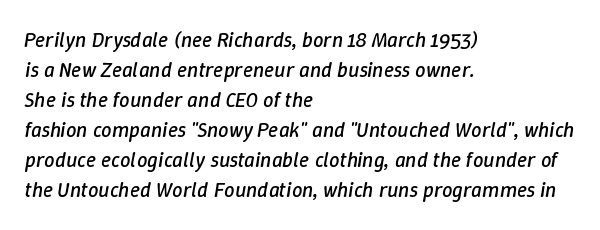
The image shows 21 px text type, italic (leaning right); set left-aligned, normal line spacing (1.43x), normal letter spacing, not underlined.
